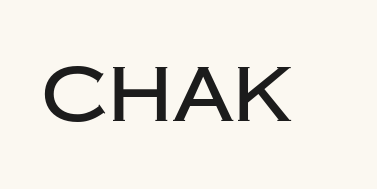
The image shows 77 px sans-serif type, upright; set normal letter spacing, not underlined; low stroke contrast and a large x-height.
